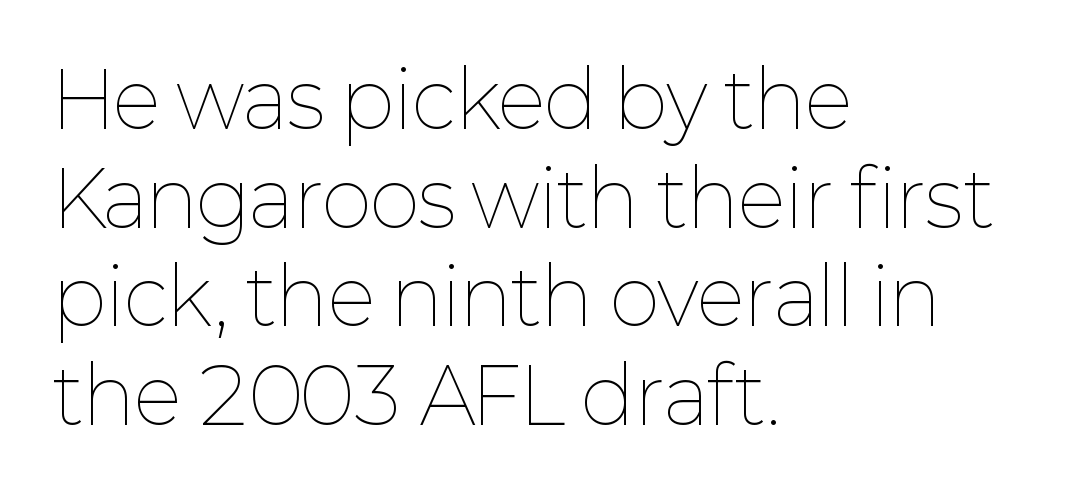
The letters advance in unequal steps, a hallmark of proportional type. Characters remain perfectly vertical along every line. Clear beneath every line of the passage. This rendering uses left alignment, leaving the right contour irregular.
